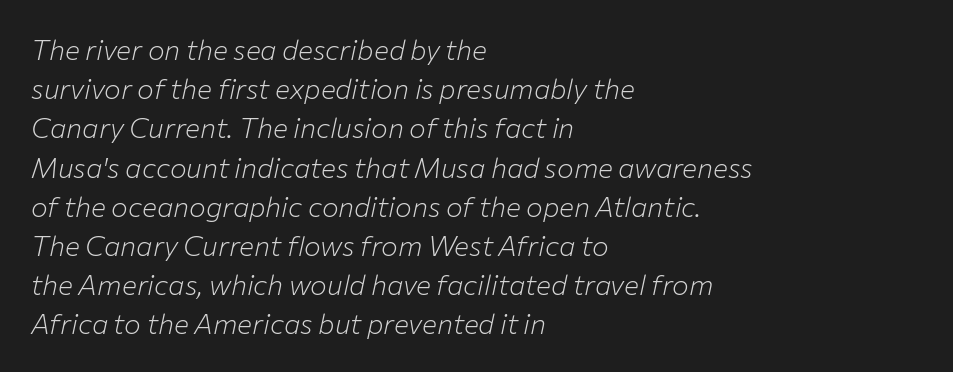
The image shows 28 px light type, italic (leaning right); set left-aligned, normal line spacing (1.4x), normal letter spacing, not underlined; low stroke contrast and a medium x-height.
